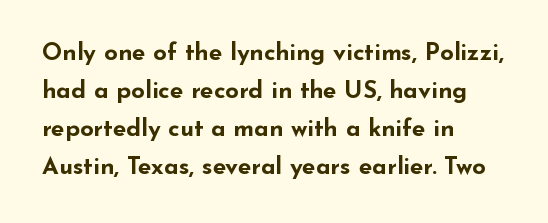
Any mark beneath the type? The region is blank. The letters stand upright; this is a roman face. The type is set solid horizontally, with unmodified tracking. Which margin do the lines hug? The left one — the right edge is uneven. The rendering uses a bold face; every stroke is thick and dark.
